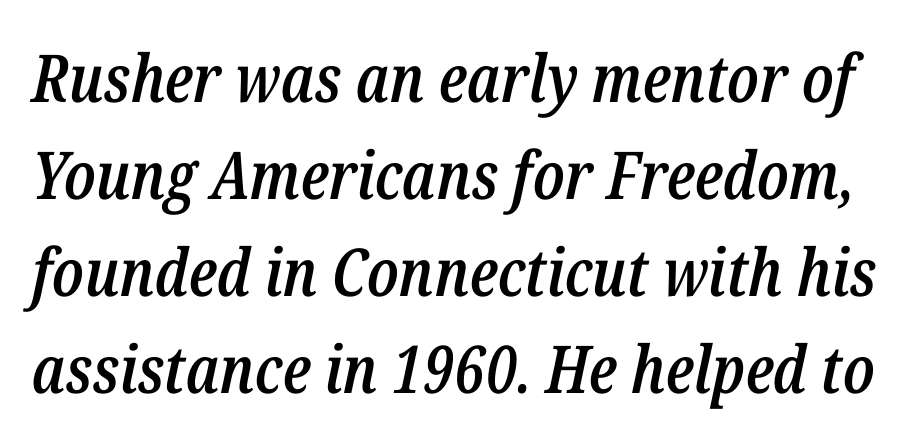
Q: Is the text bold? A: Semi-bold.
Q: Is the text italic (slanted)? A: Yes, it leans right by about 12 degrees.
Q: Is the text underlined? A: No.
Q: Is the spacing between letters normal or unusually wide? A: Normal.
Q: Is the spacing between lines tight, normal or loose? A: Normal.
Q: Width (condensed, normal, or wide)? A: Condensed.
Q: Stroke contrast? A: Low.
Q: x-height? A: Medium.
Q: Monospaced? A: No.
